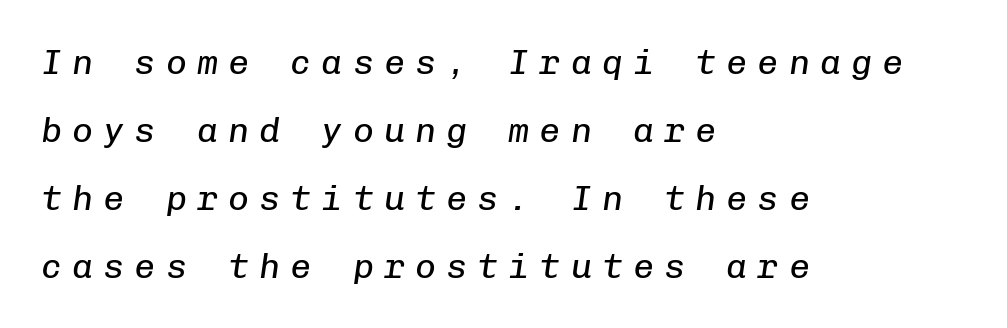
The image shows 35 px regular-weight type, italic (leaning right), monospaced; set left-aligned, loose line spacing (1.94x), unusually wide letter spacing (+0.29 em), not underlined; low stroke contrast and a medium x-height.
